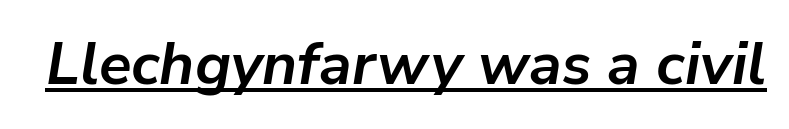
Strokes here are thick enough to call this a true bold. Proportional: the letters do not fall into vertical columns. The sample's only ornament is a line tracing under the words. Caption: standard tracking, unaltered.
